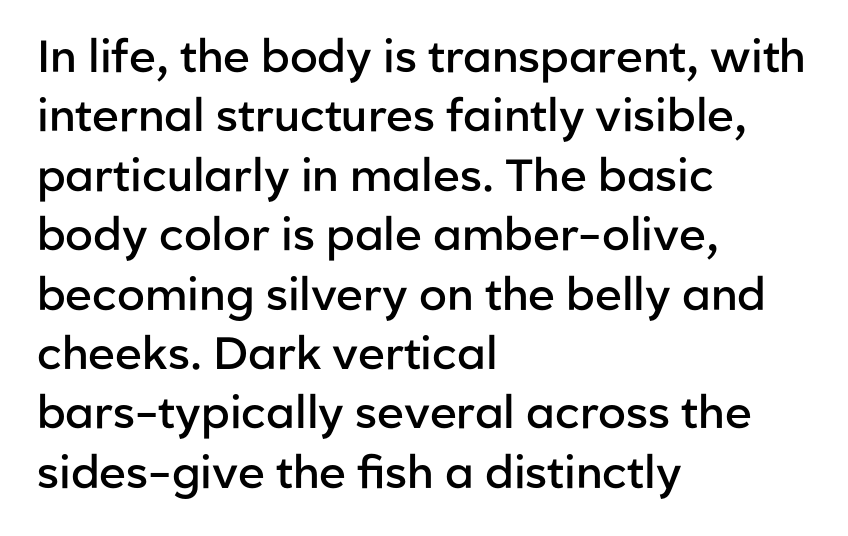
{"serif": "no", "italic": "no", "bold": "semi", "weight": "semibold", "width": "normal", "stroke_contrast": "low", "x_height": "medium", "monospaced": "no", "underline": "no", "align": "left", "line_spacing": "normal", "line_spacing_ratio": 1.32, "letter_spacing": "normal", "letter_spacing_em": 0.0, "glyph_px": 45}
